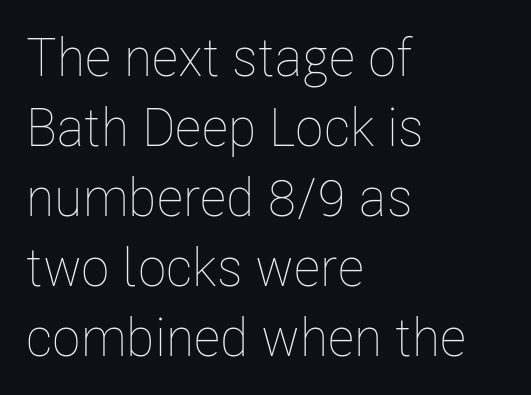
Q: Is the text bold? A: No.
Q: Is the text italic (slanted)? A: No, it is upright.
Q: Is the text underlined? A: No.
Q: How is the paragraph aligned? A: Left-aligned.
Q: Is the spacing between letters normal or unusually wide? A: Normal.
Q: Is the spacing between lines tight, normal or loose? A: Normal.
Q: Width (condensed, normal, or wide)? A: Condensed.
Q: Stroke contrast? A: Low.
Q: x-height? A: Medium.
Q: Monospaced? A: No.
